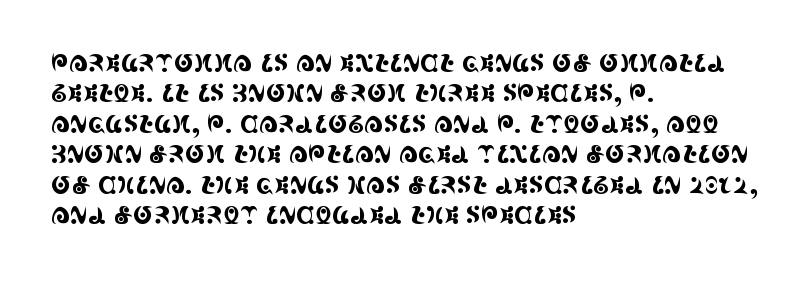
Unmarked baselines from the first word to the last. Short and long lines alike share a common starting point at left. The horizontal fit of the characters is conventional and even. Leading matches the norm, producing a regular column. In terms of posture, this sample is upright.
